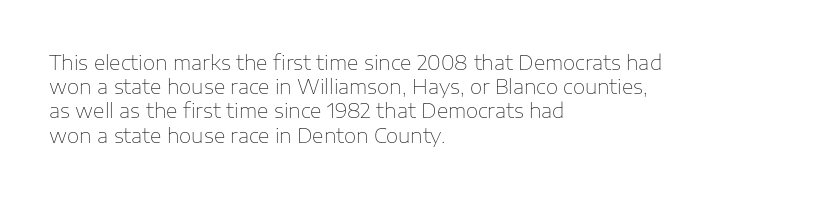
The image shows 20 px text type, upright; set left-aligned, line spacing 1.21x, normal letter spacing, not underlined.
